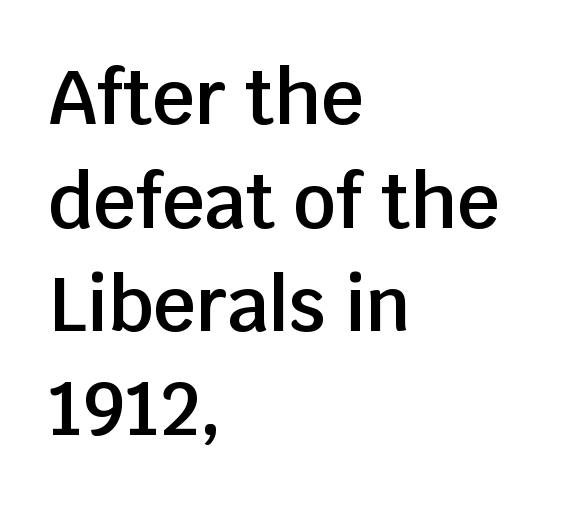
Looks like regular typesetting: each glyph gets only the width it needs. Caption: standard tracking, unaltered. A somewhat darkened texture: the type is semibold rather than bold. The strip under each line holds only bare page.
